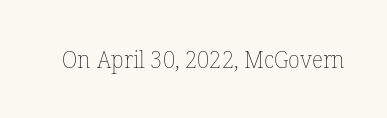
Only glyphs here, with clear space below each row. Notice how the stems are strictly vertical — no italics here. Between one letter and the next there's only the usual sliver of space. Is this a heavy cut? Hardly; it is regular or lighter.
